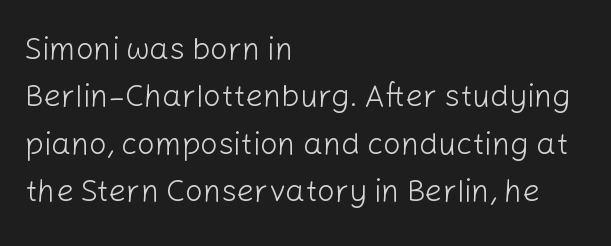
The space directly below the letters is spotless. Regular leading. The font sits on the lighter half of the weight spectrum, regular included. The letters stand straight up with perfectly vertical stems.
